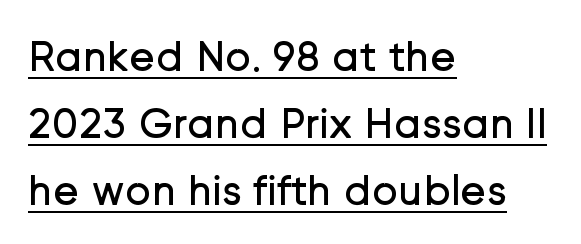
{"serif": "no", "italic": "no", "bold": "no", "weight": "regular", "width": "normal", "stroke_contrast": "low", "x_height": "medium", "monospaced": "no", "underline": "yes", "align": "left", "line_spacing": "normal", "line_spacing_ratio": 1.52, "letter_spacing": "normal", "letter_spacing_em": 0.0, "glyph_px": 44}
